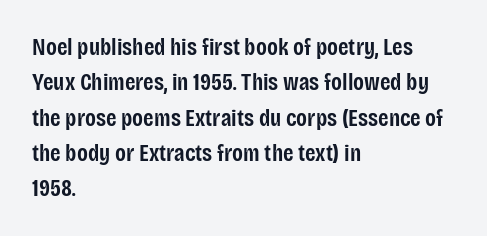
{"italic": "no", "bold": "semi", "underline": "no", "align": "left", "line_spacing": "normal", "line_spacing_ratio": 1.47, "letter_spacing": "normal", "letter_spacing_em": 0.0, "glyph_px": 24}
